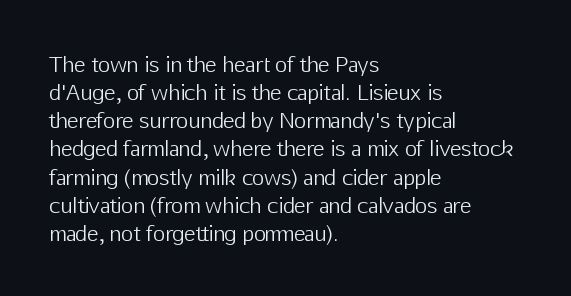
Visually the block forms a straight wall on the left and a jagged coastline on the right. Style check: upright. Bold? No — there's no thickening of the strokes. Notice how descenders clear the ascenders below comfortably — that's standard leading. Each word holds together tightly as a unit, with standard inter-letter gaps.
